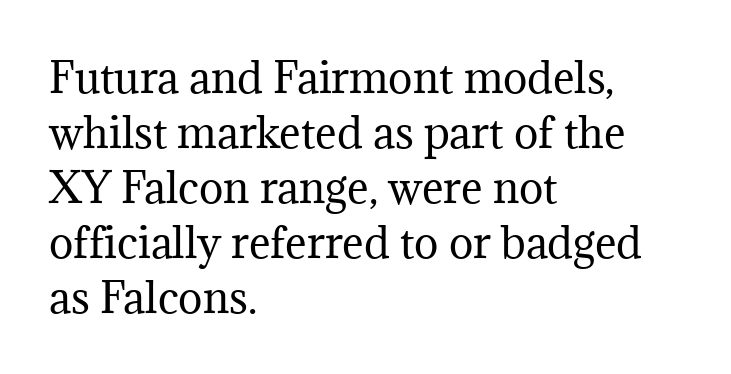
Q: Is the text bold? A: No.
Q: Is the text italic (slanted)? A: No, it is upright.
Q: Is the typeface a serif or a sans-serif typeface? A: Serif.
Q: Is the text underlined? A: No.
Q: How is the paragraph aligned? A: Left-aligned.
Q: Is the spacing between letters normal or unusually wide? A: Normal.
Q: Is the spacing between lines tight, normal or loose? A: Normal.
Q: Width (condensed, normal, or wide)? A: Normal.
Q: Stroke contrast? A: Medium.
Q: x-height? A: Medium.
Q: Monospaced? A: No.
